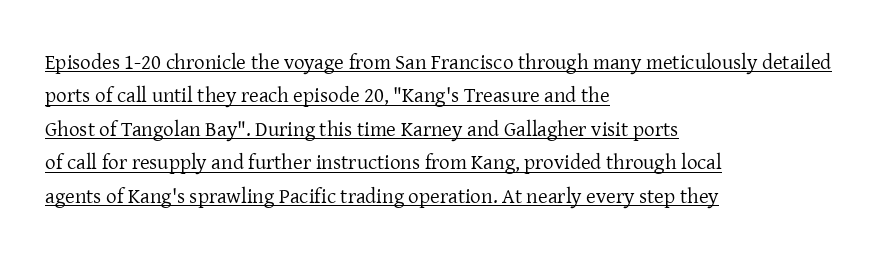
The image shows 21 px text type, upright; set left-aligned, normal line spacing (1.59x), normal letter spacing, underlined.
